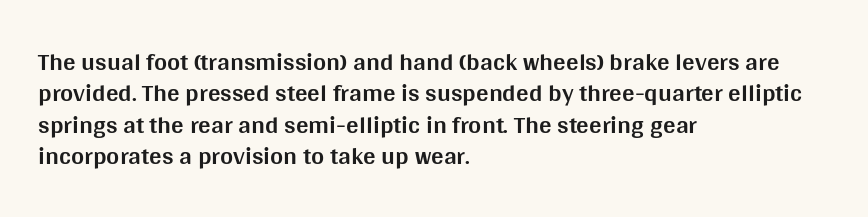
The image shows 25 px bold type, upright; set left-aligned, normal line spacing (1.26x), normal letter spacing, not underlined.
